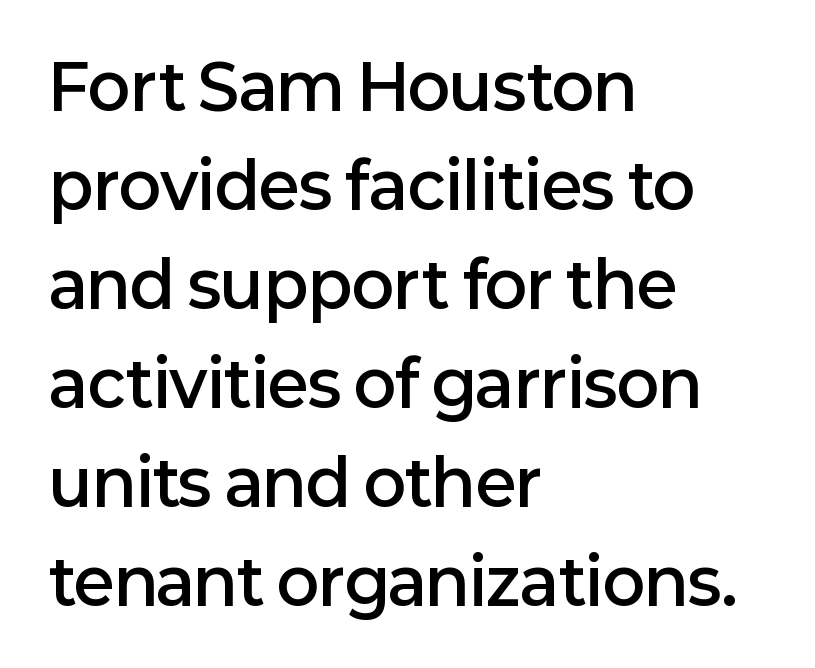
Q: Is the text bold? A: Semi-bold.
Q: Is the text italic (slanted)? A: No, it is upright.
Q: Is the typeface a serif or a sans-serif typeface? A: Sans-serif.
Q: Is the text underlined? A: No.
Q: How is the paragraph aligned? A: Left-aligned.
Q: Is the spacing between letters normal or unusually wide? A: Normal.
Q: Is the spacing between lines tight, normal or loose? A: Normal.
Q: Width (condensed, normal, or wide)? A: Normal.
Q: Stroke contrast? A: Low.
Q: x-height? A: Medium.
Q: Monospaced? A: No.
